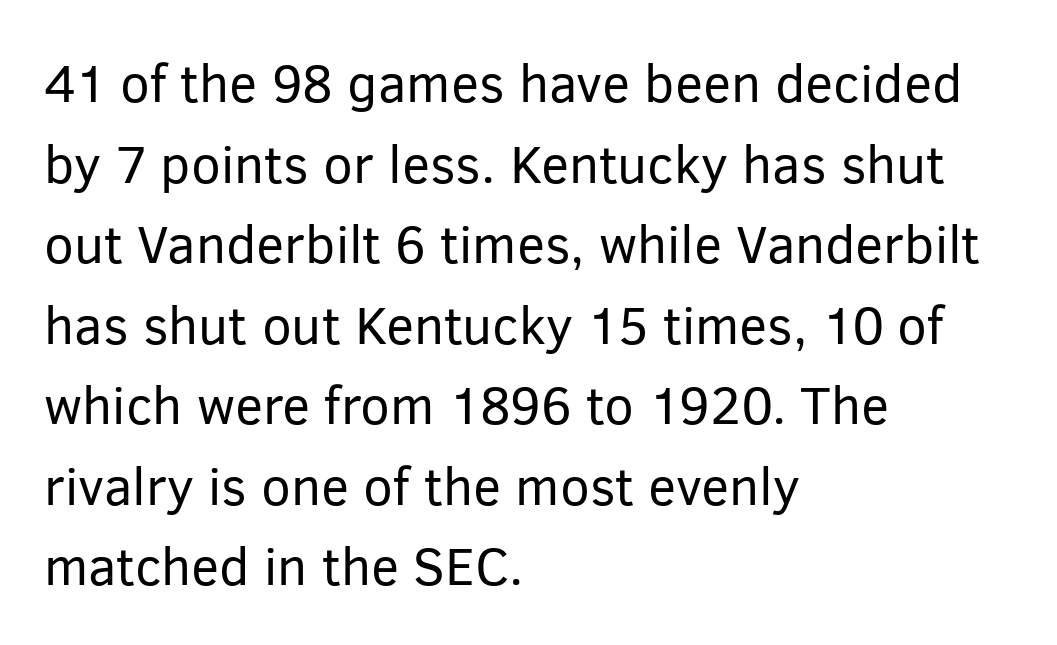
The image shows 53 px regular-weight sans-serif type, upright; set left-aligned, normal line spacing (1.52x), normal letter spacing, not underlined; low stroke contrast and a medium x-height.
